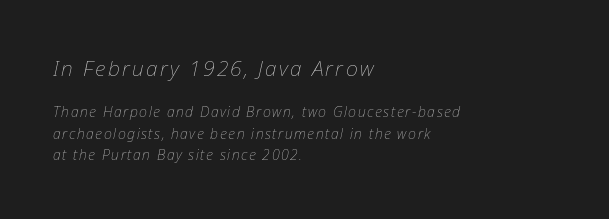
{"italic": "yes", "lean": "right", "slant_degrees": 12, "bold": "no", "underline": "no", "align": "left", "line_spacing": "normal", "line_spacing_ratio": 1.54, "larger_block": "first", "size_ratio": 1.5, "glyph_px": 21}
